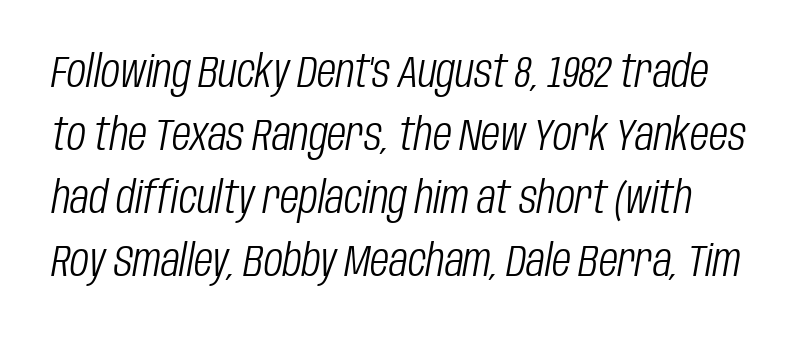
Stems and bowls with no extra thickness — not bold. This is oblique type, the kind used for emphasis or titles. Anything drawn beneath the words? Only blank space. The rendering uses natural spacing where letterforms have individual widths. Words appear dense and cohesive because spacing is normal.
